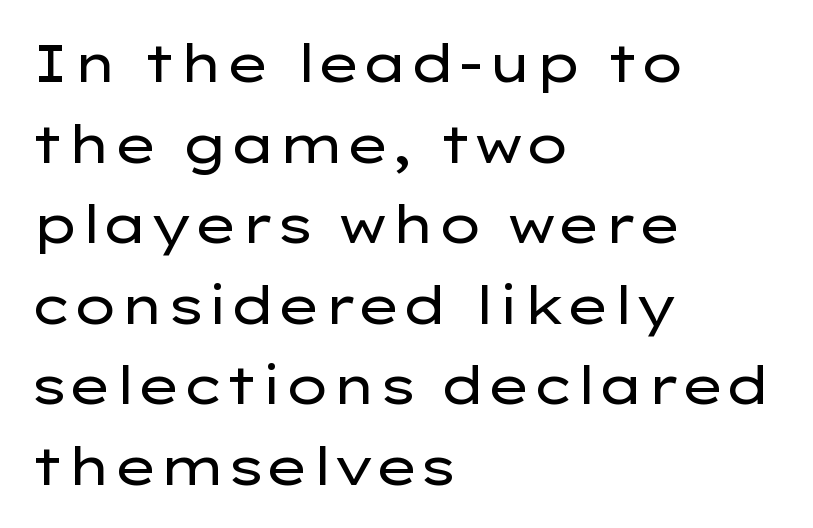
Do the letters lean? They stand straight. The lines sit at an ordinary, default distance from one another. Varying glyph widths throughout — classic text-font behaviour. Each line starts at the same left margin while the right side varies.
